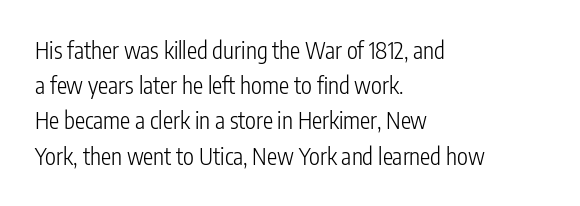
Q: Is the text bold? A: No.
Q: Is the text italic (slanted)? A: No, it is upright.
Q: Is the text underlined? A: No.
Q: How is the paragraph aligned? A: Left-aligned.
Q: Is the spacing between letters normal or unusually wide? A: Normal.
Q: Is the spacing between lines tight, normal or loose? A: Normal.
